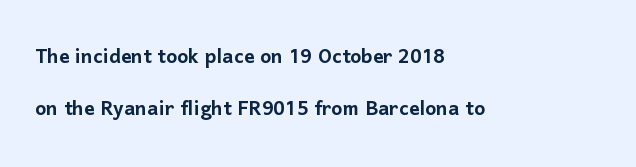
Q: Is the text italic (slanted)? A: No, it is upright.
Q: Is the text underlined? A: No.
Q: How is the paragraph aligned? A: Left-aligned.
Q: Is the spacing between letters normal or unusually wide? A: Normal.
Q: Is the spacing between lines tight, normal or loose? A: Loose.
